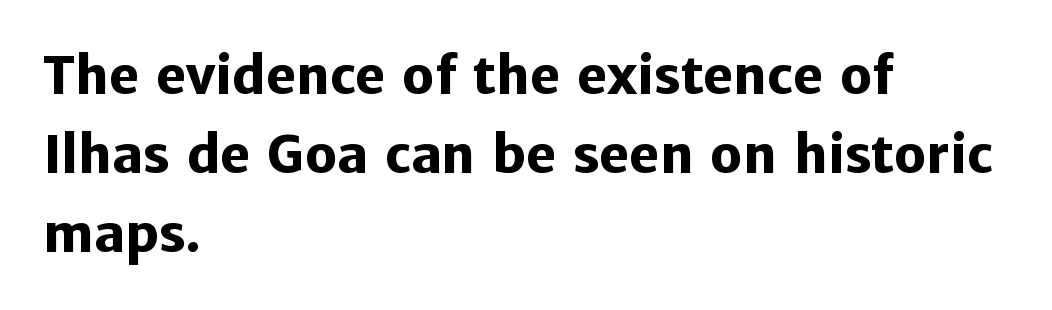
{"serif": "no", "italic": "no", "bold": "yes", "weight": "heavy", "width": "normal", "stroke_contrast": "low", "x_height": "medium", "monospaced": "no", "underline": "no", "align": "left", "line_spacing": "normal", "line_spacing_ratio": 1.55, "letter_spacing": "normal", "letter_spacing_em": 0.0, "glyph_px": 51}
